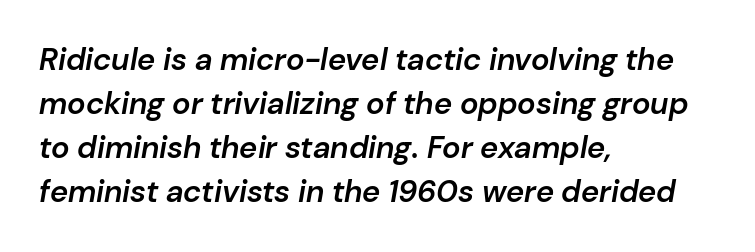
{"italic": "yes", "lean": "right", "slant_degrees": 10, "bold": "semi", "weight": "semibold", "width": "normal", "stroke_contrast": "low", "x_height": "medium", "monospaced": "no", "underline": "no", "align": "left", "line_spacing": "normal", "line_spacing_ratio": 1.42, "letter_spacing": "normal", "letter_spacing_em": 0.0, "glyph_px": 31}
